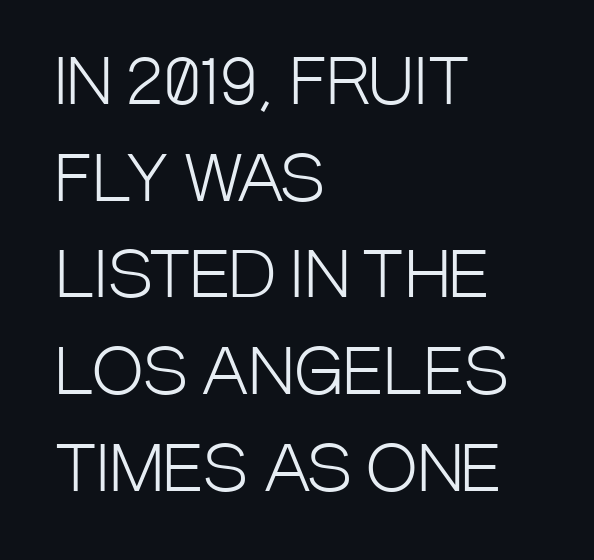
Q: Is the text bold? A: No.
Q: Is the text italic (slanted)? A: No, it is upright.
Q: Is the typeface a serif or a sans-serif typeface? A: Sans-serif.
Q: Is the text underlined? A: No.
Q: How is the paragraph aligned? A: Left-aligned.
Q: Is the spacing between letters normal or unusually wide? A: Normal.
Q: Is the spacing between lines tight, normal or loose? A: Normal.
Q: Width (condensed, normal, or wide)? A: Condensed.
Q: Stroke contrast? A: Low.
Q: x-height? A: Large.
Q: Monospaced? A: No.
